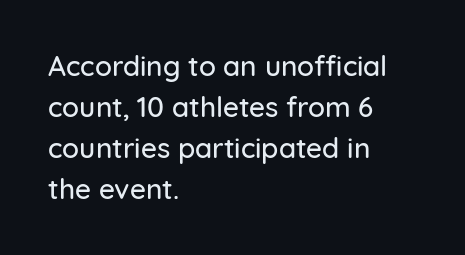
In terms of letterform style, serifs are entirely absent. This sample has the flowing, uneven cadence of proportional lettering. Ascenders rise straight up at ninety degrees. In terms of leading, this rendering sits right in the middle. Lines of text with bare space underneath.
